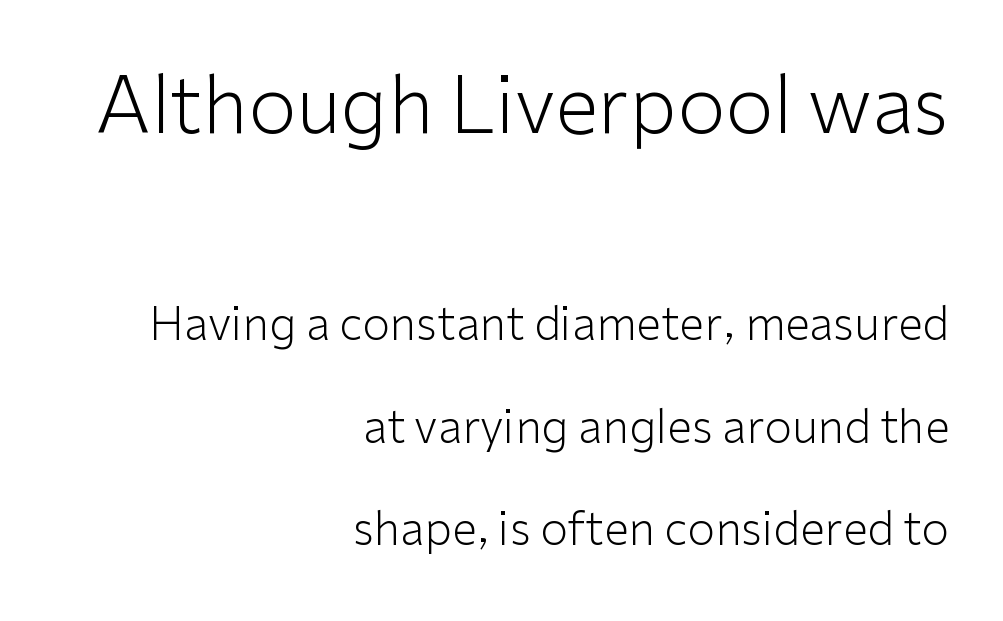
Q: Is the text bold? A: No.
Q: Is the text italic (slanted)? A: No, it is upright.
Q: Is the typeface a serif or a sans-serif typeface? A: Sans-serif.
Q: Is the text underlined? A: No.
Q: How is the paragraph aligned? A: Right-aligned.
Q: Is the spacing between letters normal or unusually wide? A: Normal.
Q: Is the spacing between lines tight, normal or loose? A: Loose.
Q: Which block of text is set in a larger size, the first (top) or the second (bottom)? A: The first (top) one.
Q: Width (condensed, normal, or wide)? A: Normal.
Q: Stroke contrast? A: Low.
Q: x-height? A: Medium.
Q: Monospaced? A: No.
